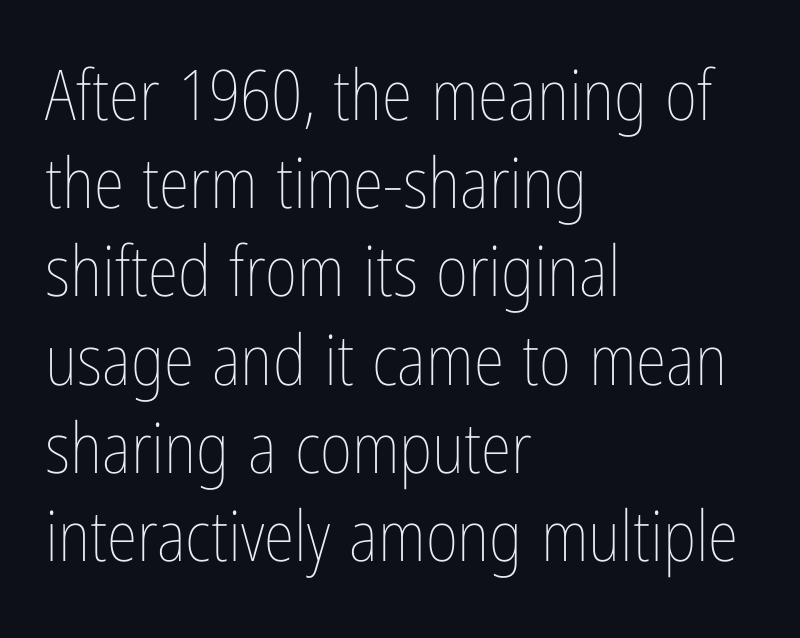
Q: Is the text bold? A: No.
Q: Is the text italic (slanted)? A: No, it is upright.
Q: Is the text underlined? A: No.
Q: How is the paragraph aligned? A: Left-aligned.
Q: Is the spacing between letters normal or unusually wide? A: Normal.
Q: Is the spacing between lines tight, normal or loose? A: Normal.
Q: Width (condensed, normal, or wide)? A: Condensed.
Q: Stroke contrast? A: Low.
Q: x-height? A: Medium.
Q: Monospaced? A: No.
